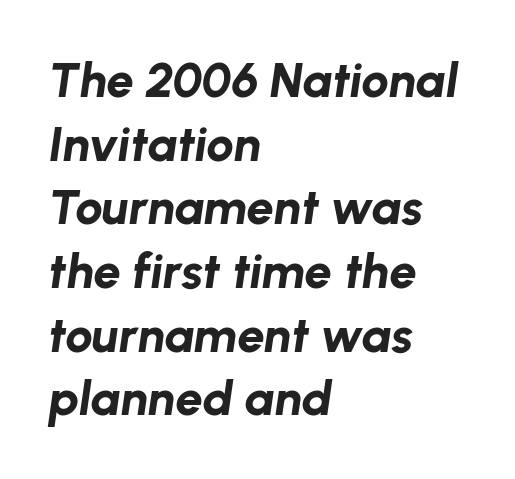
{"italic": "yes", "lean": "right", "slant_degrees": 8, "bold": "yes", "weight": "bold", "width": "normal", "stroke_contrast": "low", "x_height": "medium", "monospaced": "no", "underline": "no", "align": "left", "line_spacing": "normal", "line_spacing_ratio": 1.3, "letter_spacing": "normal", "letter_spacing_em": 0.0, "glyph_px": 49}
